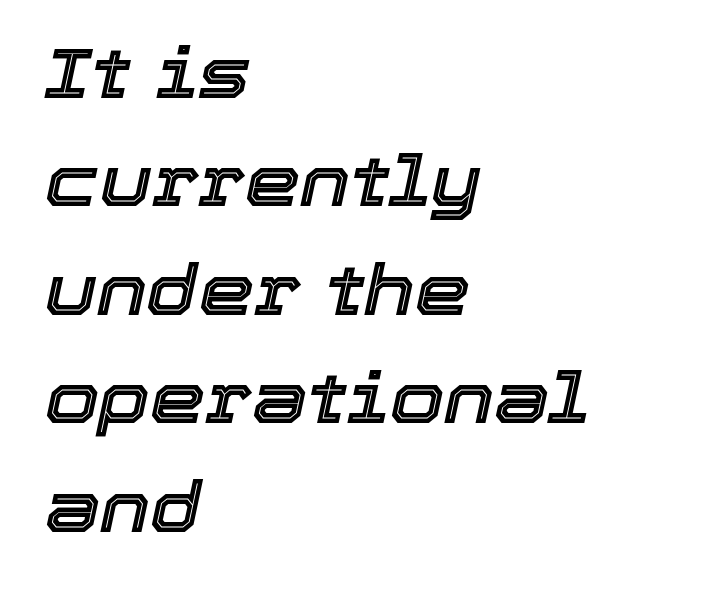
{"italic": "yes", "lean": "right", "slant_degrees": 12, "width": "normal", "x_height": "medium", "monospaced": "no", "underline": "no", "align": "left", "line_spacing": "normal", "line_spacing_ratio": 1.55, "letter_spacing": "normal", "letter_spacing_em": 0.0, "glyph_px": 70}
